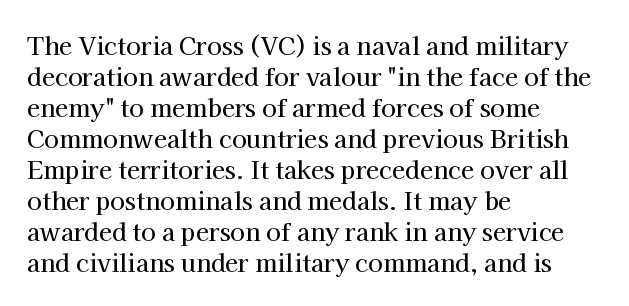
The image shows 24 px text type, upright; set left-aligned, normal line spacing (1.29x), normal letter spacing, not underlined.
